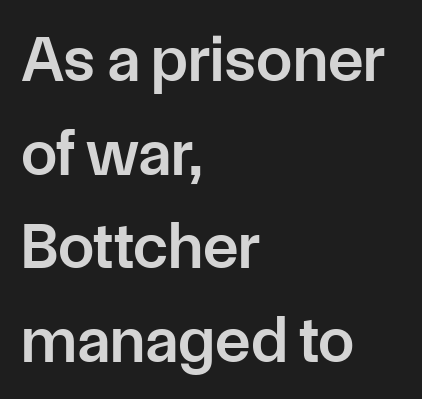
{"serif": "no", "italic": "no", "bold": "semi", "weight": "semibold", "width": "normal", "stroke_contrast": "low", "x_height": "medium", "monospaced": "no", "underline": "no", "align": "left", "line_spacing": "normal", "line_spacing_ratio": 1.44, "letter_spacing": "normal", "letter_spacing_em": 0.0, "glyph_px": 65}
